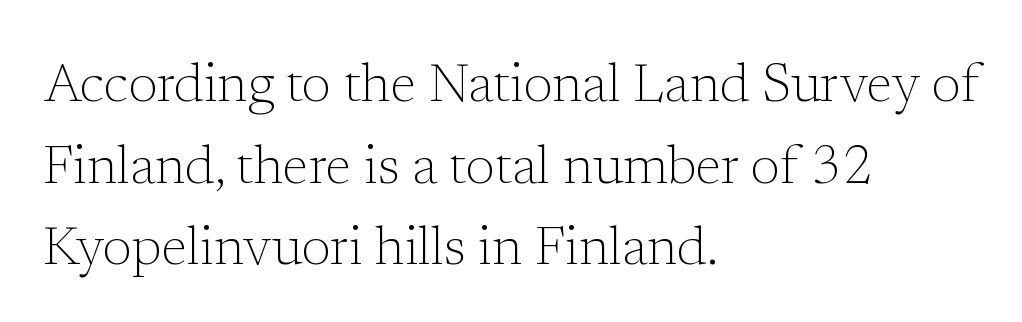
The image shows 53 px light serif type, upright; set left-aligned, normal line spacing (1.54x), normal letter spacing, not underlined; low stroke contrast and a medium x-height.
